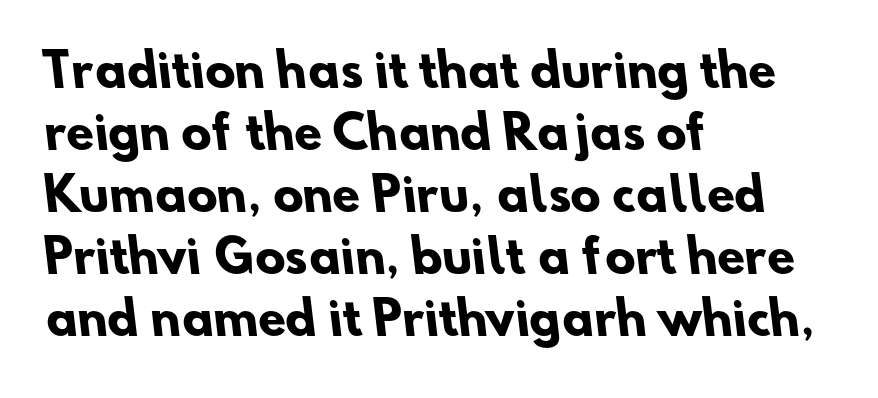
I'd call this a sans setting — the letters go barefoot. Summary of weight: heavy, a full bold. Typeset ragged right — the left edge is the straight one. Normally led — the rows are evenly, conventionally spaced. Spacing verdict: proportional, widths tailored to each character.
